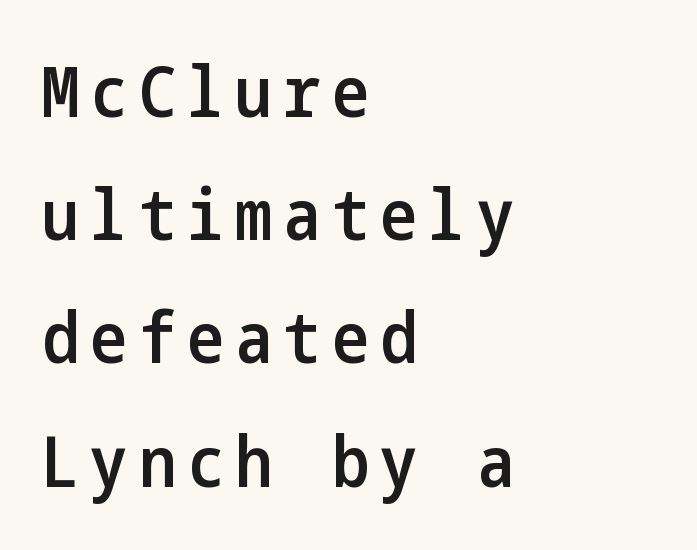
Q: Is the text bold? A: Semi-bold.
Q: Is the text italic (slanted)? A: No, it is upright.
Q: Is the typeface a serif or a sans-serif typeface? A: Sans-serif.
Q: Is the text underlined? A: No.
Q: How is the paragraph aligned? A: Left-aligned.
Q: Width (condensed, normal, or wide)? A: Condensed.
Q: Stroke contrast? A: Low.
Q: x-height? A: Medium.
